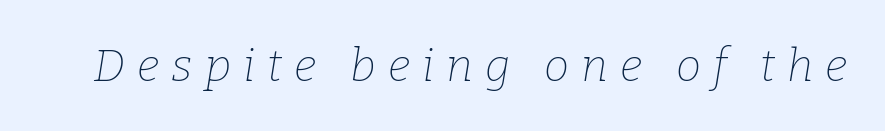
Q: Is the text bold? A: No.
Q: Is the text italic (slanted)? A: Yes, it leans right by about 9 degrees.
Q: Is the typeface a serif or a sans-serif typeface? A: Serif.
Q: Is the text underlined? A: No.
Q: Is the spacing between letters normal or unusually wide? A: Unusually wide.
Q: Width (condensed, normal, or wide)? A: Normal.
Q: Stroke contrast? A: Low.
Q: x-height? A: Medium.
Q: Monospaced? A: No.
